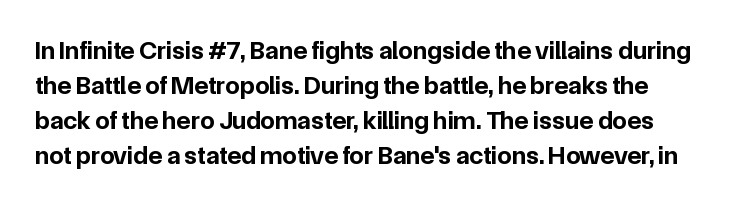
The image shows 26 px bold type, upright; set normal line spacing (1.34x), normal letter spacing, not underlined.
